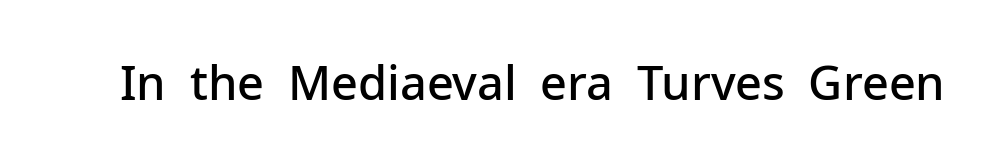
{"serif": "no", "italic": "no", "bold": "semi", "weight": "semibold", "width": "normal", "stroke_contrast": "low", "x_height": "medium", "monospaced": "no", "underline": "no", "letter_spacing": "normal", "letter_spacing_em": 0.0, "glyph_px": 47}
